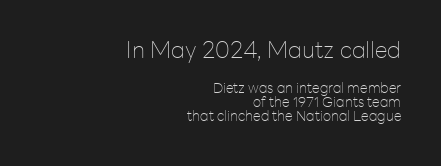
The letters stand upright; this is a roman face. Does the leading feel generous? Not at all — it's pinched. Underline: absent. The rendering anchors every line to the right-hand side.
